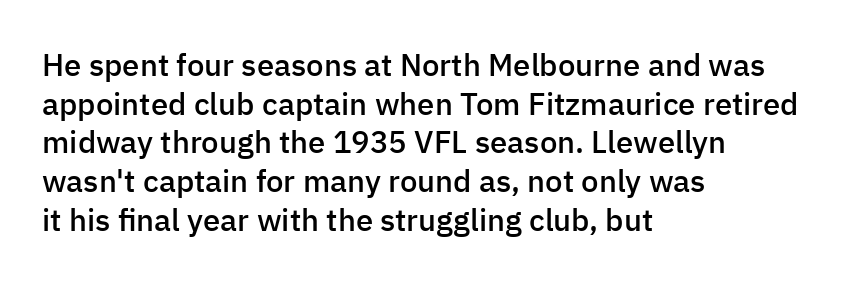
Q: Is the text bold? A: Semi-bold.
Q: Is the text italic (slanted)? A: No, it is upright.
Q: Is the typeface a serif or a sans-serif typeface? A: Sans-serif.
Q: Is the text underlined? A: No.
Q: How is the paragraph aligned? A: Left-aligned.
Q: Is the spacing between letters normal or unusually wide? A: Normal.
Q: Is the spacing between lines tight, normal or loose? A: Normal.
Q: Width (condensed, normal, or wide)? A: Normal.
Q: Stroke contrast? A: Low.
Q: x-height? A: Medium.
Q: Monospaced? A: No.
